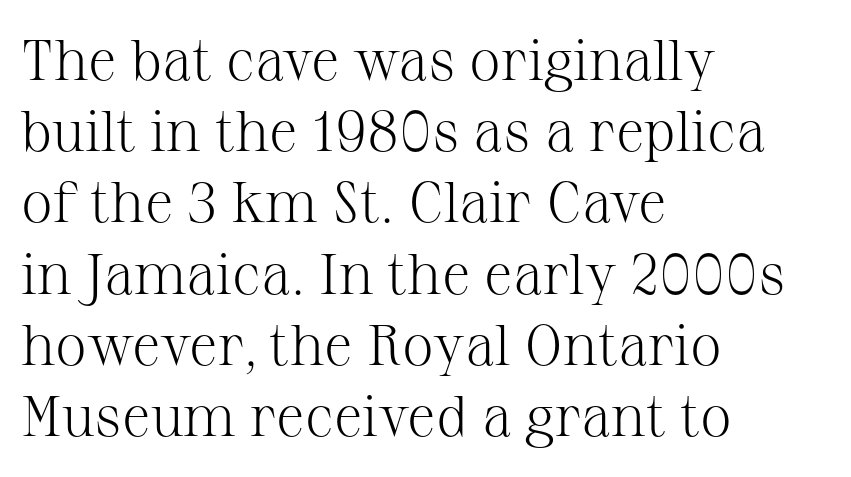
The image shows 57 px light serif type, upright; set left-aligned, normal line spacing (1.25x), normal letter spacing, not underlined; medium stroke contrast and a medium x-height.
